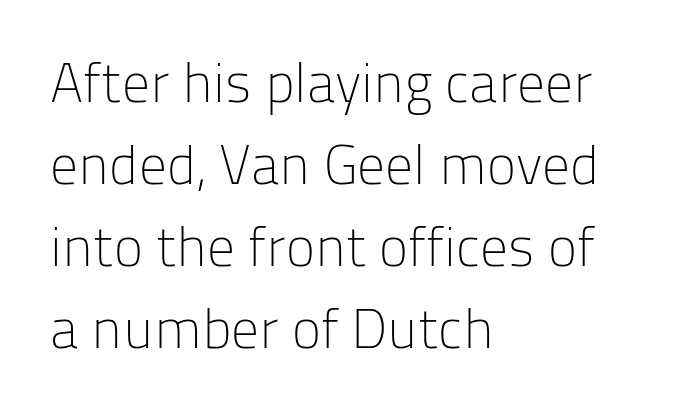
Type style note: lacks serifs. Standard letterfit; no display-style spreading of the glyphs. The space between consecutive lines is moderate. The passage shown is typed in a proportional face where columns would drift. The ragged edge is on the right, which tells us the setting is flush left.
